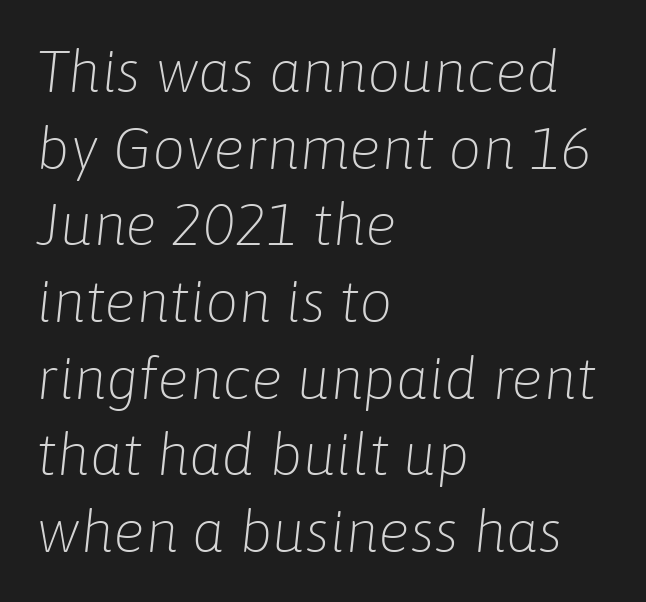
{"italic": "yes", "lean": "right", "slant_degrees": 6, "bold": "no", "weight": "light", "width": "normal", "stroke_contrast": "low", "x_height": "medium", "monospaced": "no", "underline": "no", "align": "left", "line_spacing": "normal", "line_spacing_ratio": 1.3, "letter_spacing": "normal", "letter_spacing_em": 0.0, "glyph_px": 59}
